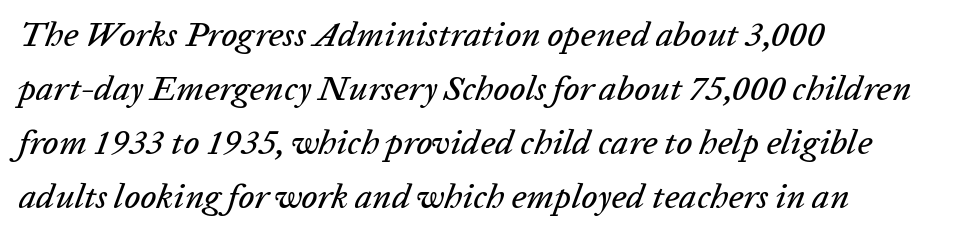
The letters advance in unequal steps, a hallmark of proportional type. Students, note that the glyphs here touch the page at normal intervals. The ragged edge is on the right, which tells us the setting is flush left. Slanted lettering throughout. The vertical gap from one line to the next is medium.
